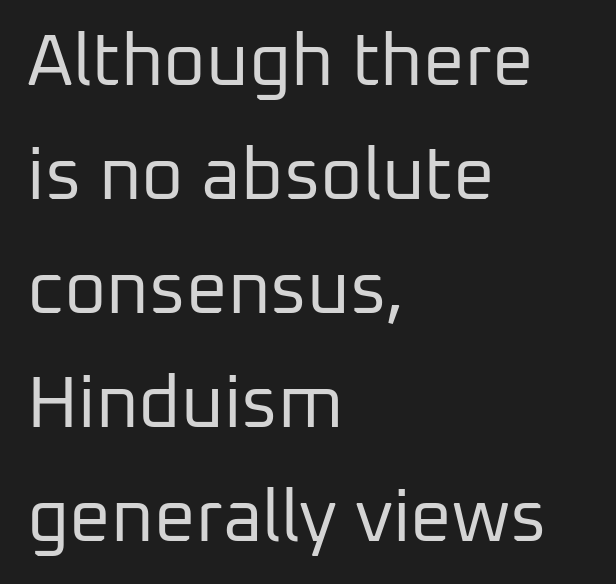
Q: Is the text bold? A: No.
Q: Is the text italic (slanted)? A: No, it is upright.
Q: Is the typeface a serif or a sans-serif typeface? A: Sans-serif.
Q: Is the text underlined? A: No.
Q: How is the paragraph aligned? A: Left-aligned.
Q: Is the spacing between letters normal or unusually wide? A: Normal.
Q: Is the spacing between lines tight, normal or loose? A: Normal.
Q: Width (condensed, normal, or wide)? A: Normal.
Q: Stroke contrast? A: Low.
Q: x-height? A: Medium.
Q: Monospaced? A: No.
